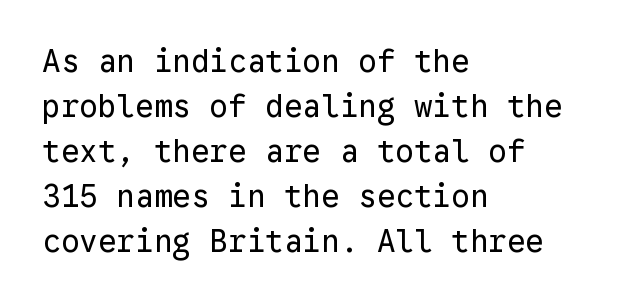
Q: Is the text bold? A: No.
Q: Is the text italic (slanted)? A: No, it is upright.
Q: Is the typeface a serif or a sans-serif typeface? A: Sans-serif.
Q: Is the text underlined? A: No.
Q: How is the paragraph aligned? A: Left-aligned.
Q: Is the spacing between letters normal or unusually wide? A: Normal.
Q: Is the spacing between lines tight, normal or loose? A: Normal.
Q: Width (condensed, normal, or wide)? A: Normal.
Q: Stroke contrast? A: Low.
Q: x-height? A: Medium.
Q: Monospaced? A: Yes.
